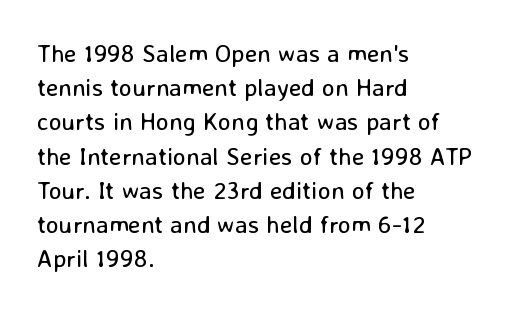
The area under the type is left untouched. A roman cut, with each character standing at attention. Observe the ordinary spacing: letters are neighbours, not strangers. Notice how the passage keeps a crisp vertical edge on the left only.
